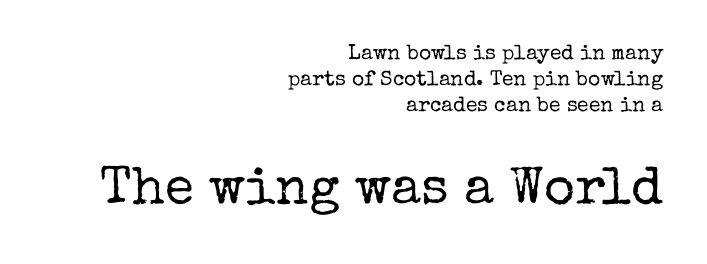
The image shows 53 px regular-weight serif type, upright; set right-aligned, normal line spacing (1.25x), normal letter spacing, not underlined; the second (bottom) block is 2.52x larger; low stroke contrast and a medium x-height.
